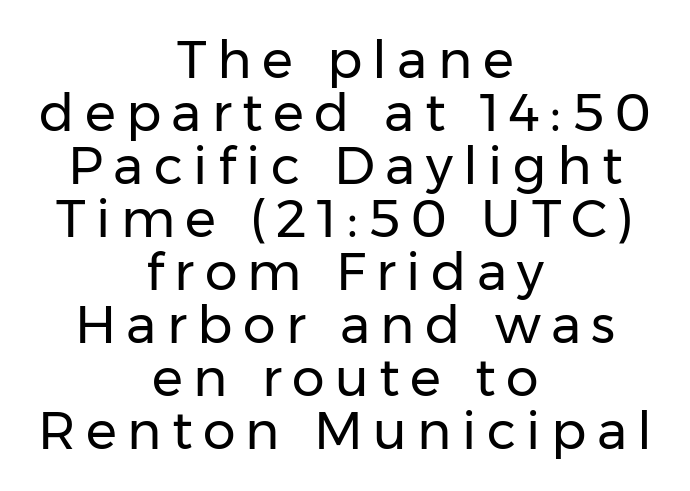
Q: Is the text bold? A: No.
Q: Is the text italic (slanted)? A: No, it is upright.
Q: Is the typeface a serif or a sans-serif typeface? A: Sans-serif.
Q: Is the text underlined? A: No.
Q: How is the paragraph aligned? A: Centered.
Q: Is the spacing between letters normal or unusually wide? A: Unusually wide.
Q: Is the spacing between lines tight, normal or loose? A: Tight.
Q: Width (condensed, normal, or wide)? A: Normal.
Q: Stroke contrast? A: Low.
Q: x-height? A: Medium.
Q: Monospaced? A: No.
